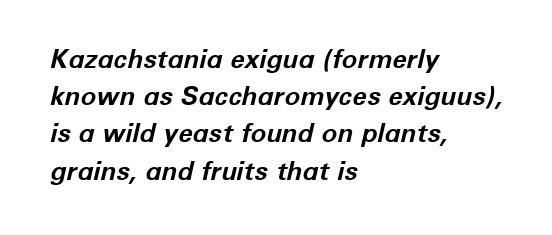
Summary of vertical rhythm: regular, with standard interline spacing. This rendering uses left alignment, leaving the right contour irregular. Compared with ordinary roman type, these characters are visibly tilted. Between one letter and the next there's only the usual sliver of space. Stroke thickness is high; the sample reads as a true bold. The words here are not underlined.
